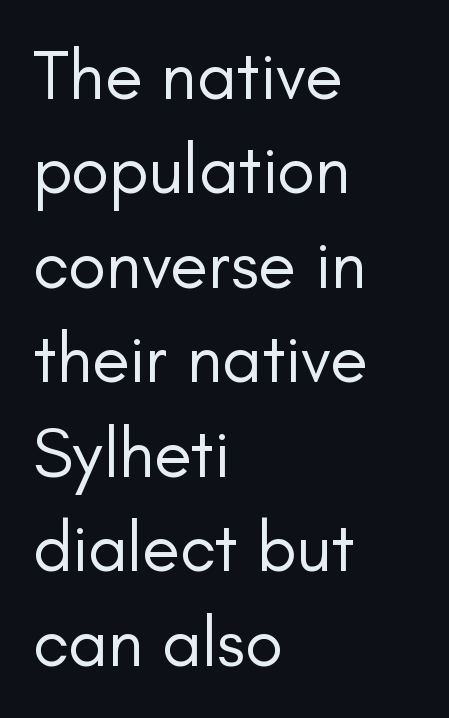
Descender tails drop into unmarked territory. Spacing verdict: proportional, widths tailored to each character. This is sans-serif lettering, the kind often seen on screens and signage. Tracking value appears to be zero — textbook default spacing. The typography opts for an upright posture over an oblique one.
